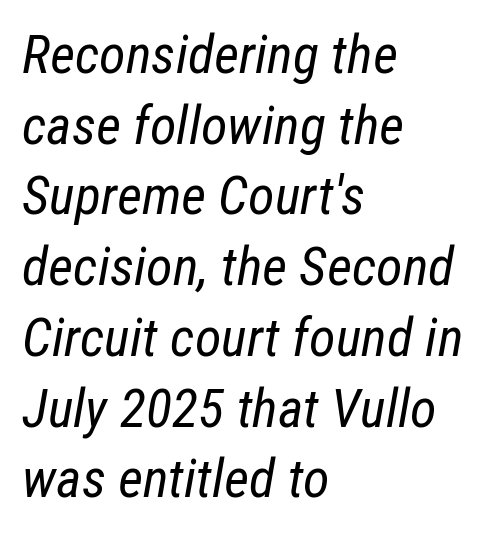
{"italic": "yes", "lean": "right", "slant_degrees": 12, "bold": "no", "weight": "regular", "width": "condensed", "stroke_contrast": "low", "x_height": "medium", "monospaced": "no", "underline": "no", "align": "left", "line_spacing": "normal", "line_spacing_ratio": 1.31, "letter_spacing": "normal", "letter_spacing_em": 0.0, "glyph_px": 54}
